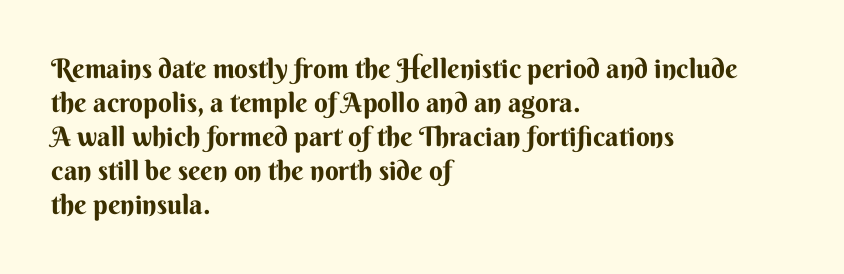
Q: Is the text bold? A: Yes.
Q: Is the text italic (slanted)? A: No, it is upright.
Q: Is the text underlined? A: No.
Q: How is the paragraph aligned? A: Left-aligned.
Q: Is the spacing between letters normal or unusually wide? A: Normal.
Q: Is the spacing between lines tight, normal or loose? A: Normal.
